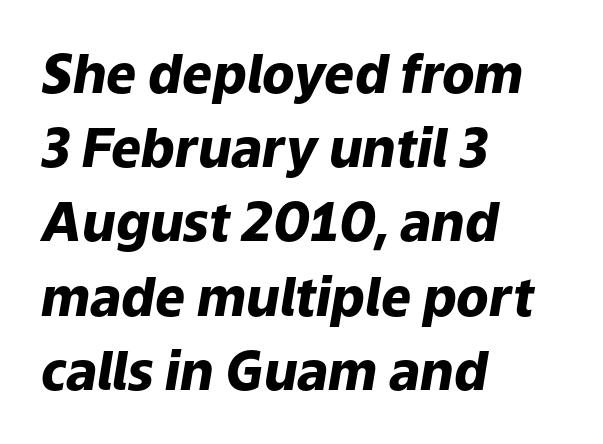
Quick note: underline off. These lines keep a tight, regular rhythm from letter to letter. Each letter keeps its own natural width here, so spacing adapts to shape. Heft: maximum for text — a bold. The line-height multiplier appears to be the usual default. Notice how the stems are inclined rather than vertical — that's the hallmark of italics.
